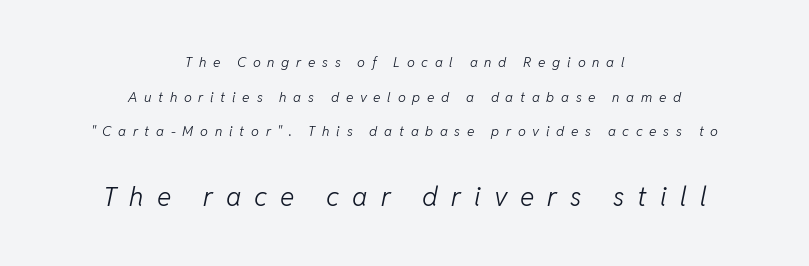
Quick note: interline space is abundant. The glyphs look as if they've been sheared to an angle. Visually the block forms a symmetrical silhouette, jagged on both flanks. The strokes carry an ordinary text weight at most. Caption: upper text group reduced, lower text group enlarged. Check under the words: just untouched page.
